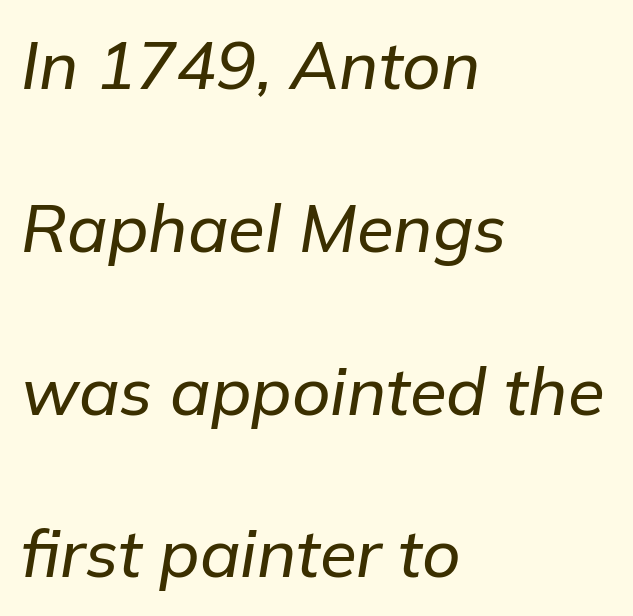
The image shows 67 px text type, italic (leaning right); set left-aligned, loose line spacing (2.43x), normal letter spacing, not underlined; low stroke contrast and a medium x-height.
